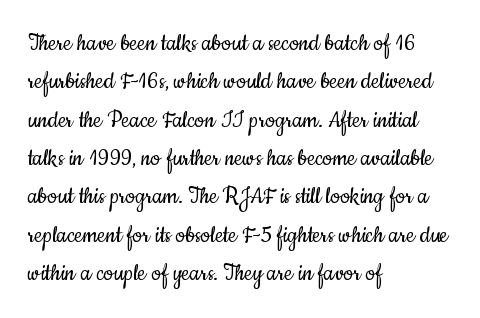
{"bold": "no", "underline": "no", "align": "left", "line_spacing": "normal", "line_spacing_ratio": 1.42, "letter_spacing": "normal", "letter_spacing_em": 0.0, "glyph_px": 27}
